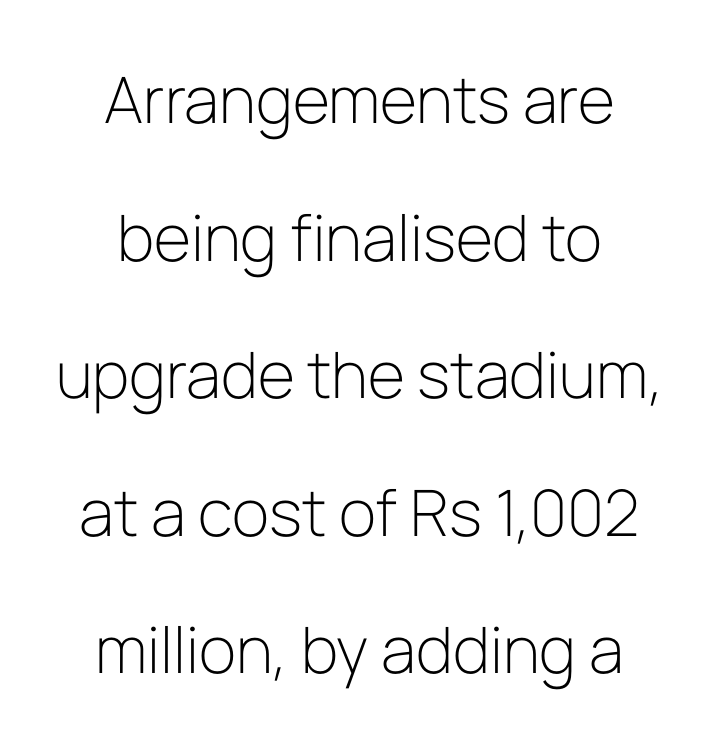
Q: Is the text bold? A: No.
Q: Is the text italic (slanted)? A: No, it is upright.
Q: Is the typeface a serif or a sans-serif typeface? A: Sans-serif.
Q: Is the text underlined? A: No.
Q: How is the paragraph aligned? A: Centered.
Q: Is the spacing between letters normal or unusually wide? A: Normal.
Q: Is the spacing between lines tight, normal or loose? A: Loose.
Q: Width (condensed, normal, or wide)? A: Normal.
Q: Stroke contrast? A: Low.
Q: x-height? A: Medium.
Q: Monospaced? A: No.
